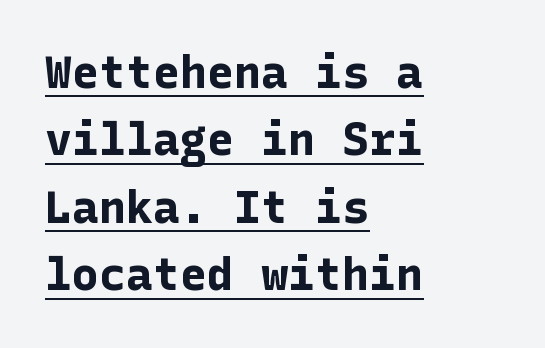
Q: Is the text bold? A: Yes.
Q: Is the text italic (slanted)? A: No, it is upright.
Q: Is the typeface a serif or a sans-serif typeface? A: Sans-serif.
Q: Is the text underlined? A: Yes.
Q: How is the paragraph aligned? A: Left-aligned.
Q: Is the spacing between letters normal or unusually wide? A: Normal.
Q: Is the spacing between lines tight, normal or loose? A: Normal.
Q: Width (condensed, normal, or wide)? A: Normal.
Q: Stroke contrast? A: Low.
Q: x-height? A: Medium.
